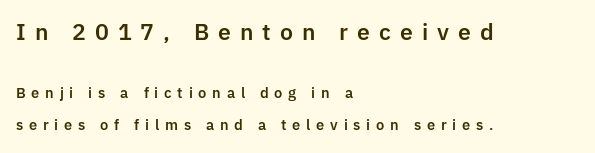
The image shows 22 px text type, upright; set left-aligned, loose line spacing (2.26x), unusually wide letter spacing (+0.41 em), not underlined; the first (top) block is 1.57x larger.
